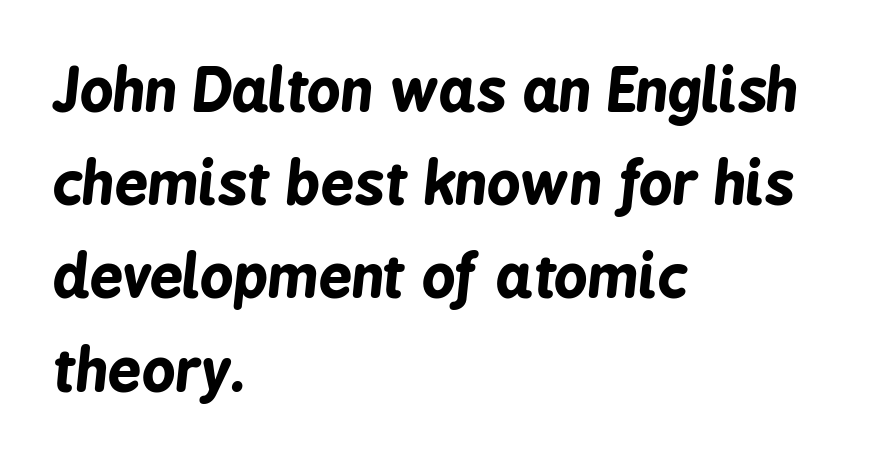
Q: Is the text bold? A: Yes.
Q: Is the text italic (slanted)? A: Yes, it leans right by about 6 degrees.
Q: Is the text underlined? A: No.
Q: How is the paragraph aligned? A: Left-aligned.
Q: Is the spacing between letters normal or unusually wide? A: Normal.
Q: Is the spacing between lines tight, normal or loose? A: Normal.
Q: Width (condensed, normal, or wide)? A: Condensed.
Q: Stroke contrast? A: Low.
Q: x-height? A: Medium.
Q: Monospaced? A: No.
